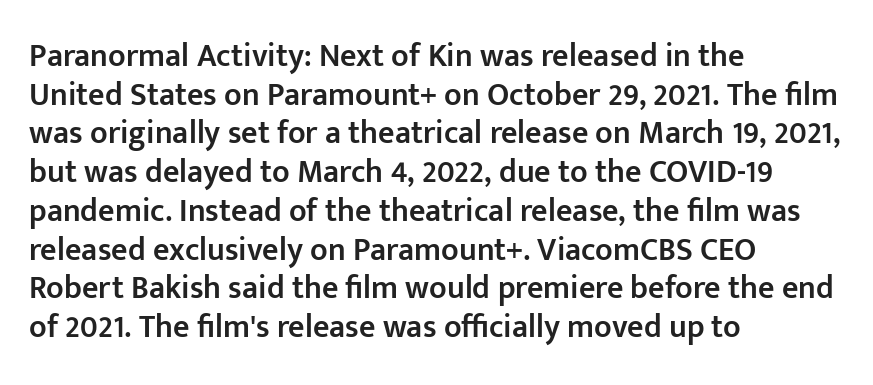
Q: Is the text bold? A: Semi-bold.
Q: Is the text italic (slanted)? A: No, it is upright.
Q: Is the typeface a serif or a sans-serif typeface? A: Sans-serif.
Q: Is the text underlined? A: No.
Q: How is the paragraph aligned? A: Left-aligned.
Q: Is the spacing between letters normal or unusually wide? A: Normal.
Q: Width (condensed, normal, or wide)? A: Normal.
Q: Stroke contrast? A: Low.
Q: x-height? A: Medium.
Q: Monospaced? A: No.
